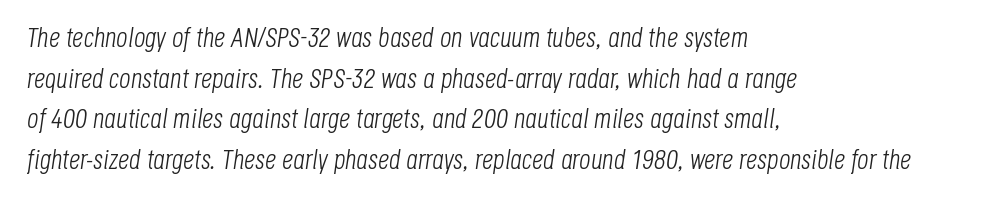
{"italic": "yes", "lean": "right", "slant_degrees": 8, "bold": "no", "weight": "light", "width": "condensed", "stroke_contrast": "low", "x_height": "large", "monospaced": "no", "underline": "no", "align": "left", "line_spacing": "normal", "line_spacing_ratio": 1.45, "letter_spacing": "normal", "letter_spacing_em": 0.0, "glyph_px": 28}
